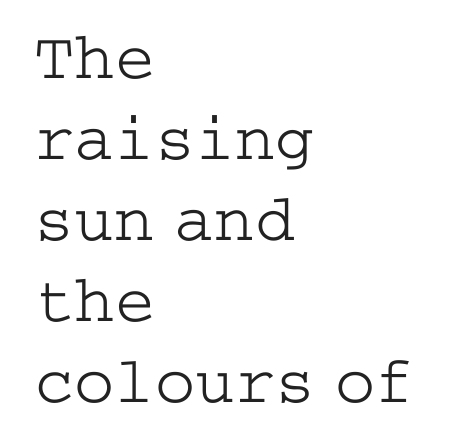
Q: Is the text bold? A: No.
Q: Is the text italic (slanted)? A: No, it is upright.
Q: Is the typeface a serif or a sans-serif typeface? A: Serif.
Q: Is the text underlined? A: No.
Q: How is the paragraph aligned? A: Left-aligned.
Q: Is the spacing between letters normal or unusually wide? A: Normal.
Q: Width (condensed, normal, or wide)? A: Wide.
Q: Stroke contrast? A: Low.
Q: x-height? A: Medium.
